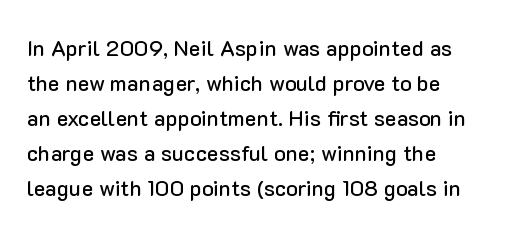
{"italic": "no", "underline": "no", "align": "left", "line_spacing": "normal", "line_spacing_ratio": 1.59, "letter_spacing": "normal", "letter_spacing_em": 0.0, "glyph_px": 22}
